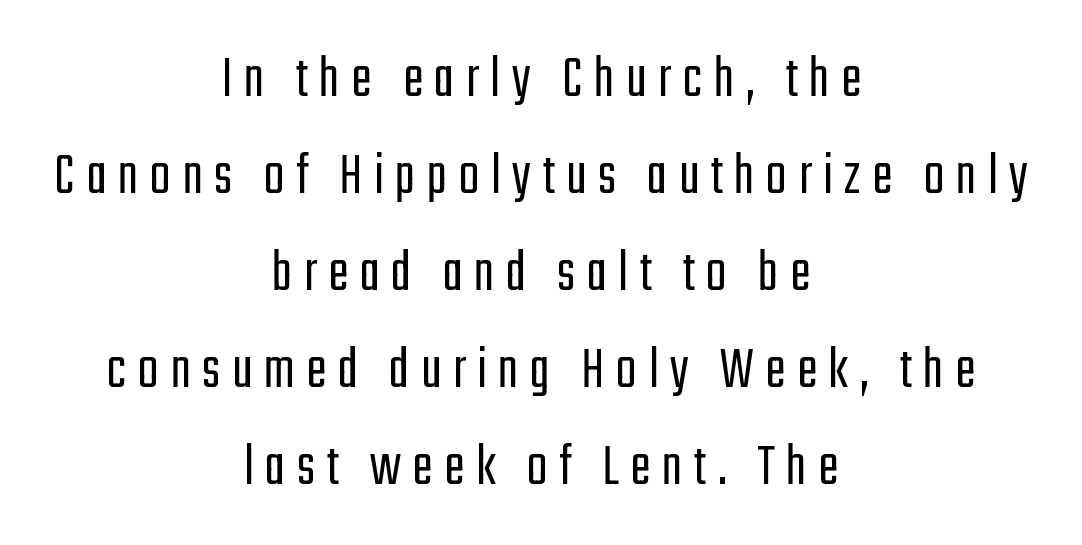
{"serif": "no", "italic": "no", "bold": "no", "weight": "light", "width": "condensed", "stroke_contrast": "low", "x_height": "medium", "monospaced": "no", "underline": "no", "align": "center", "line_spacing": "normal", "line_spacing_ratio": 1.59, "glyph_px": 61}
